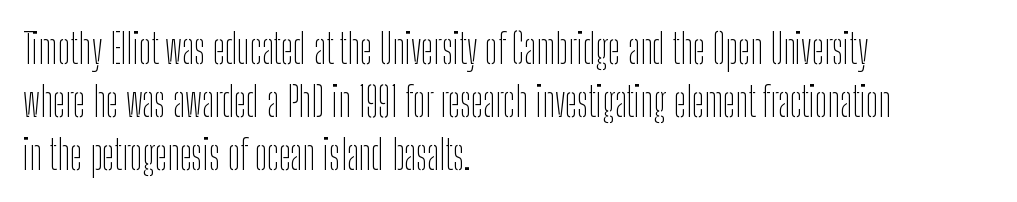
Q: Is the text bold? A: No.
Q: Is the text italic (slanted)? A: No, it is upright.
Q: Is the typeface a serif or a sans-serif typeface? A: Sans-serif.
Q: Is the text underlined? A: No.
Q: How is the paragraph aligned? A: Left-aligned.
Q: Is the spacing between letters normal or unusually wide? A: Normal.
Q: Is the spacing between lines tight, normal or loose? A: Normal.
Q: Width (condensed, normal, or wide)? A: Condensed.
Q: Stroke contrast? A: Low.
Q: x-height? A: Medium.
Q: Monospaced? A: No.
